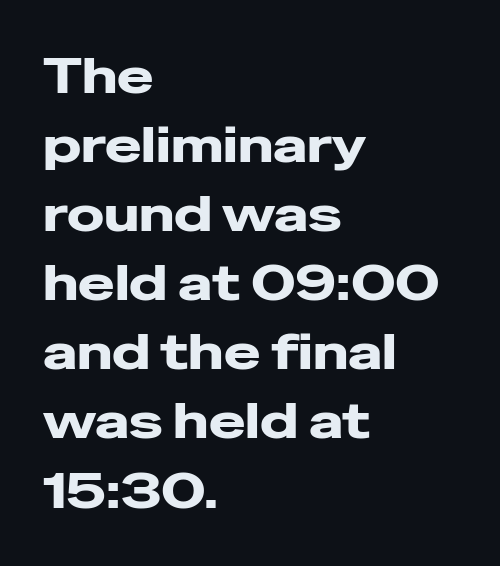
{"serif": "no", "italic": "no", "width": "wide", "stroke_contrast": "low", "x_height": "medium", "monospaced": "no", "underline": "no", "align": "left", "line_spacing": "normal", "line_spacing_ratio": 1.41, "letter_spacing": "normal", "letter_spacing_em": 0.0, "glyph_px": 49}
